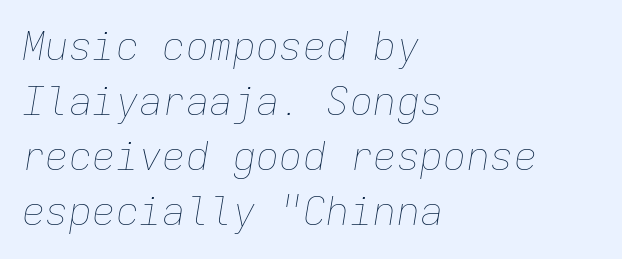
{"italic": "yes", "lean": "right", "slant_degrees": 9, "bold": "no", "weight": "thin", "width": "normal", "stroke_contrast": "low", "x_height": "medium", "monospaced": "yes", "underline": "no", "align": "left", "line_spacing": "normal", "line_spacing_ratio": 1.41, "letter_spacing": "normal", "letter_spacing_em": 0.0, "glyph_px": 39}
